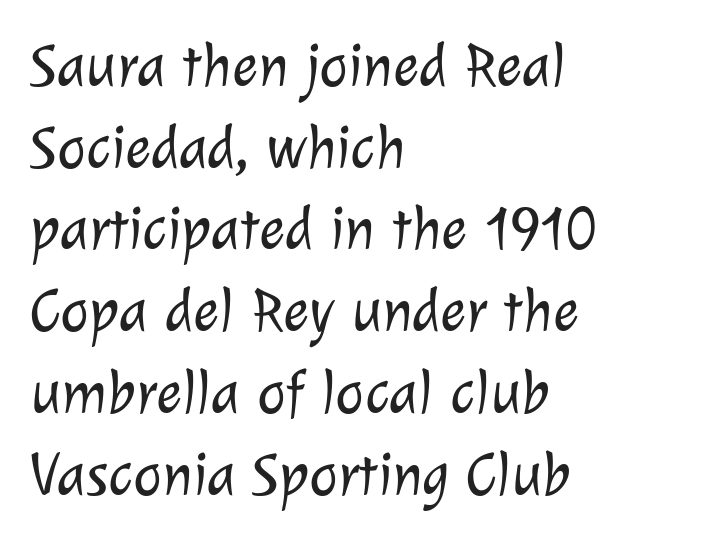
{"serif": "no", "bold": "no", "weight": "light", "width": "normal", "stroke_contrast": "low", "x_height": "medium", "monospaced": "no", "underline": "no", "align": "left", "line_spacing": "normal", "line_spacing_ratio": 1.34, "letter_spacing": "normal", "letter_spacing_em": 0.0, "glyph_px": 61}
